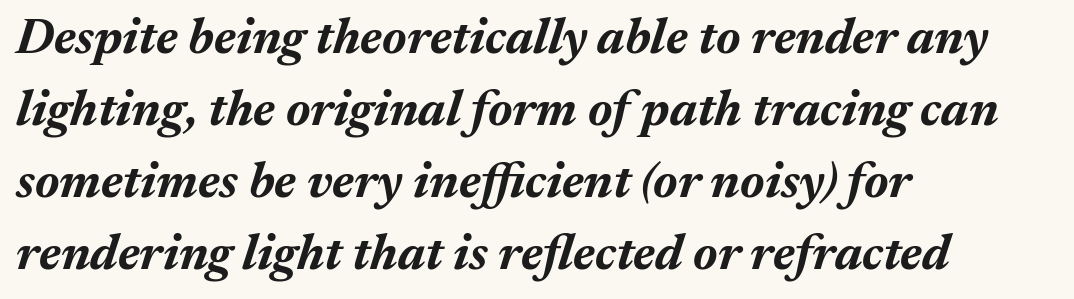
The image shows 50 px bold type, italic (leaning right); set left-aligned, normal line spacing (1.44x), normal letter spacing, not underlined; medium stroke contrast and a medium x-height.
